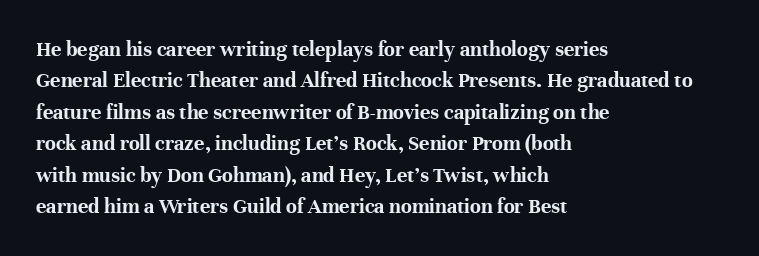
Q: Is the text bold? A: Yes.
Q: Is the text italic (slanted)? A: No, it is upright.
Q: Is the text underlined? A: No.
Q: How is the paragraph aligned? A: Left-aligned.
Q: Is the spacing between letters normal or unusually wide? A: Normal.
Q: Is the spacing between lines tight, normal or loose? A: Normal.
